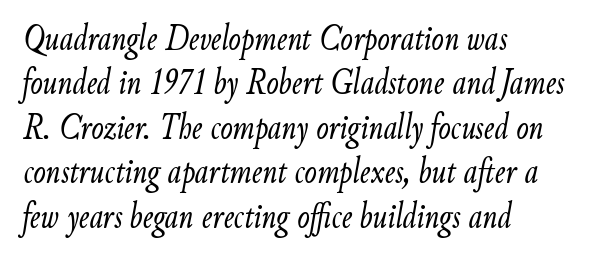
Q: Is the text bold? A: No.
Q: Is the text italic (slanted)? A: Yes, it leans right by about 9 degrees.
Q: Is the text underlined? A: No.
Q: How is the paragraph aligned? A: Left-aligned.
Q: Is the spacing between letters normal or unusually wide? A: Normal.
Q: Width (condensed, normal, or wide)? A: Condensed.
Q: Stroke contrast? A: Low.
Q: x-height? A: Small.
Q: Monospaced? A: No.
